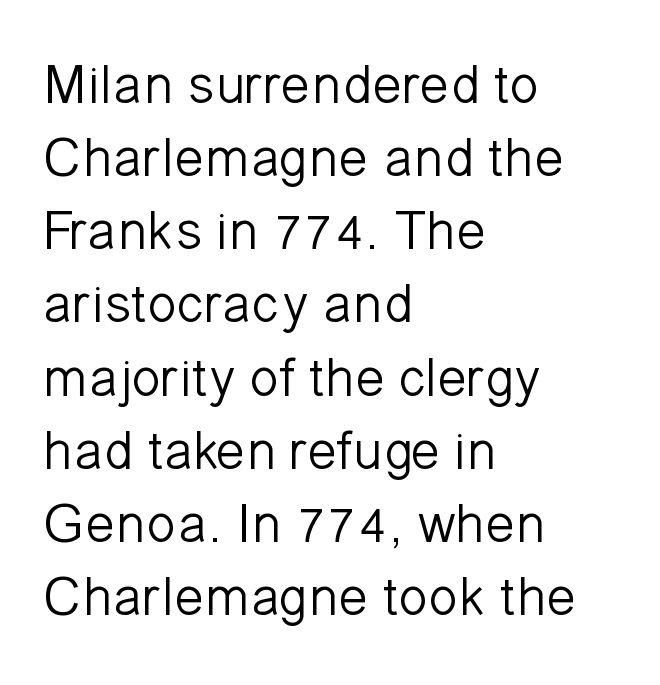
Q: Is the text bold? A: No.
Q: Is the text italic (slanted)? A: No, it is upright.
Q: Is the typeface a serif or a sans-serif typeface? A: Sans-serif.
Q: Is the text underlined? A: No.
Q: How is the paragraph aligned? A: Left-aligned.
Q: Is the spacing between letters normal or unusually wide? A: Normal.
Q: Is the spacing between lines tight, normal or loose? A: Normal.
Q: Width (condensed, normal, or wide)? A: Normal.
Q: Stroke contrast? A: Low.
Q: x-height? A: Medium.
Q: Monospaced? A: No.
